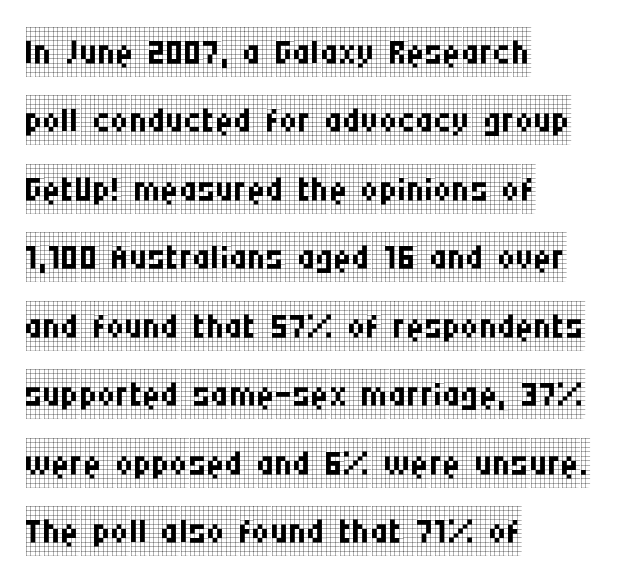
Q: Is the text bold? A: No.
Q: Is the text italic (slanted)? A: No, it is upright.
Q: Is the typeface a serif or a sans-serif typeface? A: Serif.
Q: Is the text underlined? A: No.
Q: How is the paragraph aligned? A: Left-aligned.
Q: Is the spacing between letters normal or unusually wide? A: Normal.
Q: Is the spacing between lines tight, normal or loose? A: Normal.
Q: Width (condensed, normal, or wide)? A: Condensed.
Q: Stroke contrast? A: Low.
Q: x-height? A: Large.
Q: Monospaced? A: No.
